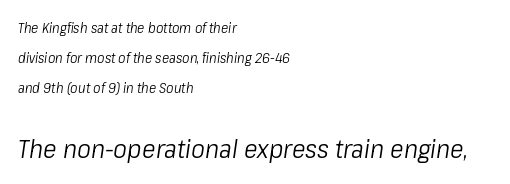
{"italic": "yes", "lean": "right", "slant_degrees": 8, "bold": "no", "underline": "no", "align": "left", "line_spacing": "loose", "line_spacing_ratio": 2.16, "letter_spacing": "normal", "letter_spacing_em": 0.0, "larger_block": "second", "size_ratio": 1.86, "glyph_px": 26}
